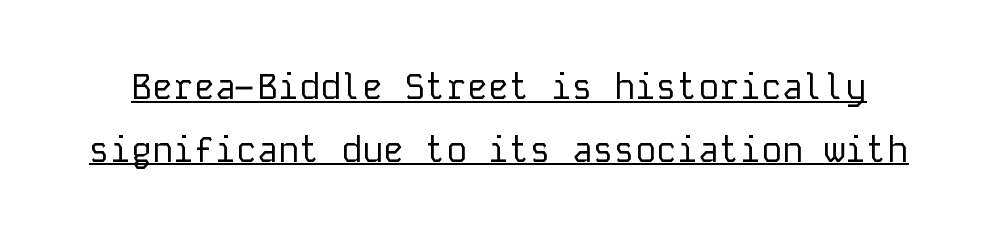
Q: Is the text bold? A: No.
Q: Is the text italic (slanted)? A: No, it is upright.
Q: Is the typeface a serif or a sans-serif typeface? A: Sans-serif.
Q: Is the text underlined? A: Yes.
Q: Is the spacing between letters normal or unusually wide? A: Normal.
Q: Width (condensed, normal, or wide)? A: Normal.
Q: Stroke contrast? A: Low.
Q: x-height? A: Medium.
Q: Monospaced? A: Yes.
